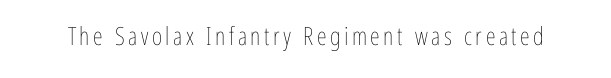
The type sits square on the baseline with zero lean. The strip under each line holds only bare page. Stroke thickness stays within the range of a standard reading face or lighter.
